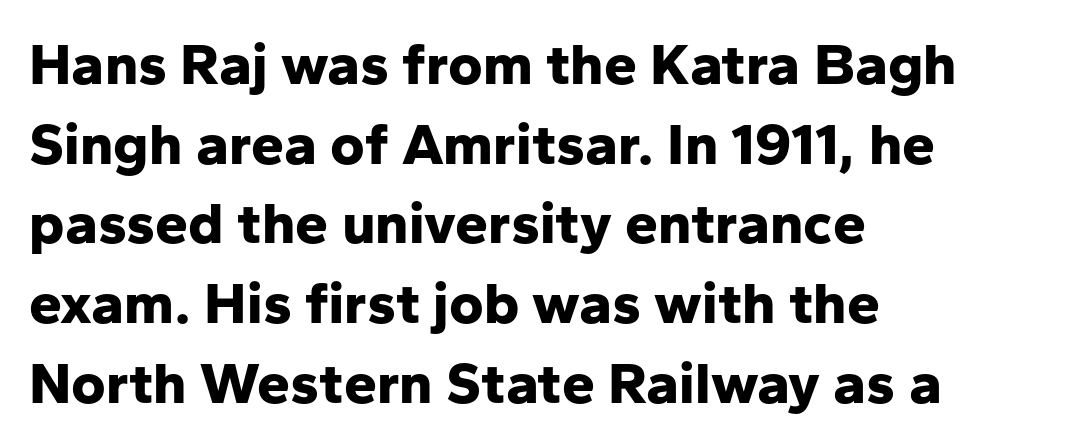
{"serif": "no", "italic": "no", "bold": "yes", "weight": "bold", "width": "normal", "stroke_contrast": "low", "x_height": "medium", "monospaced": "no", "underline": "no", "align": "left", "line_spacing": "normal", "line_spacing_ratio": 1.35, "letter_spacing": "normal", "letter_spacing_em": 0.0, "glyph_px": 59}
